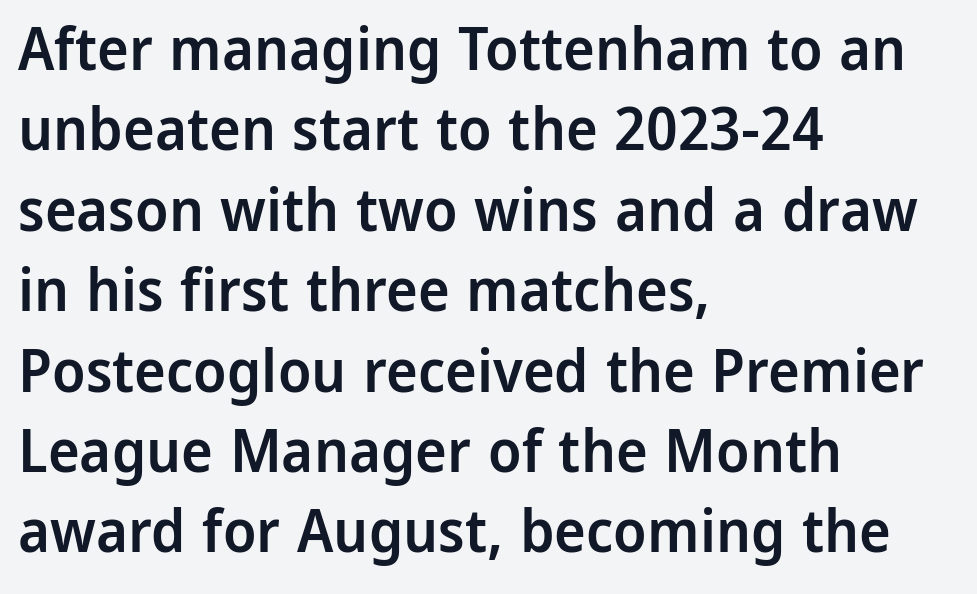
Q: Is the text bold? A: Semi-bold.
Q: Is the text italic (slanted)? A: No, it is upright.
Q: Is the typeface a serif or a sans-serif typeface? A: Sans-serif.
Q: Is the text underlined? A: No.
Q: How is the paragraph aligned? A: Left-aligned.
Q: Is the spacing between letters normal or unusually wide? A: Normal.
Q: Is the spacing between lines tight, normal or loose? A: Normal.
Q: Width (condensed, normal, or wide)? A: Normal.
Q: Stroke contrast? A: Low.
Q: x-height? A: Medium.
Q: Monospaced? A: No.
